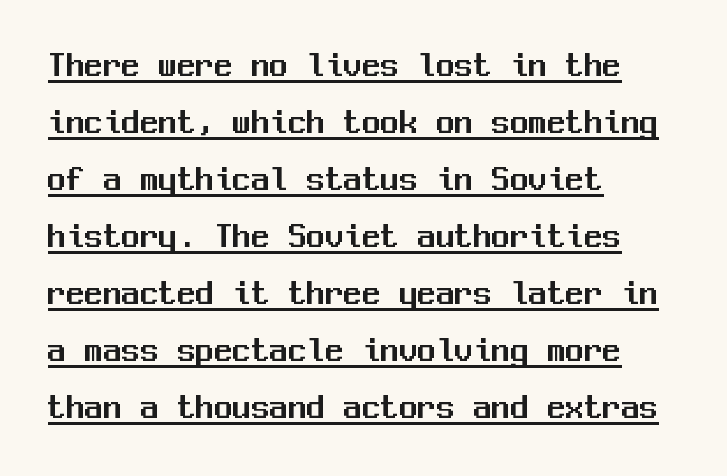
Examine the stroke ends and you'll find no serifs. This rendering features underlined lettering. You could count columns in this text — the font is strictly monospaced. The ragged edge is on the right, which tells us the setting is flush left. Tracking value appears to be zero — textbook default spacing.
